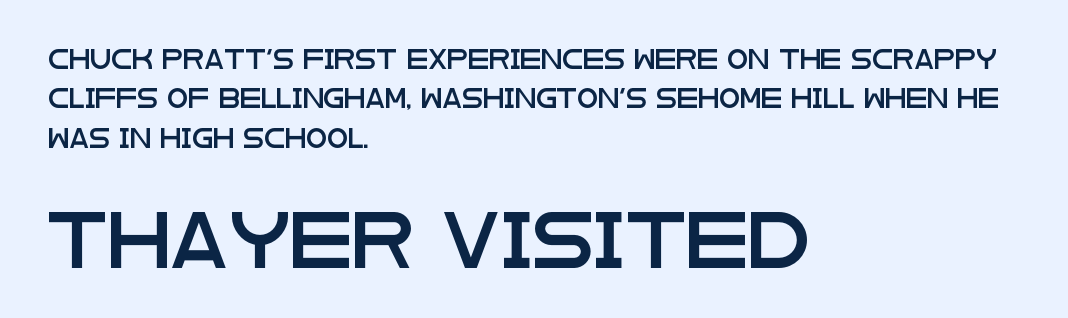
{"serif": "no", "italic": "no", "width": "wide", "stroke_contrast": "low", "x_height": "large", "monospaced": "no", "underline": "no", "align": "left", "line_spacing": "loose", "line_spacing_ratio": 2.07, "letter_spacing": "normal", "letter_spacing_em": 0.0, "larger_block": "second", "size_ratio": 2.95, "glyph_px": 56}
